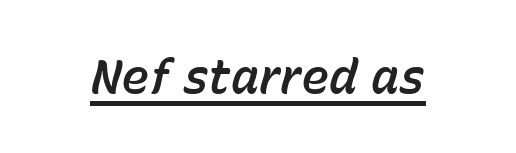
{"italic": "yes", "lean": "right", "slant_degrees": 15, "width": "normal", "stroke_contrast": "low", "x_height": "medium", "monospaced": "no", "underline": "yes", "letter_spacing": "normal", "letter_spacing_em": 0.0, "glyph_px": 47}
